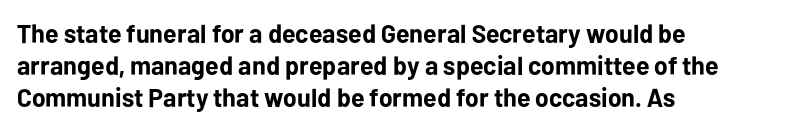
The image shows 26 px bold type, upright; set left-aligned, line spacing 1.23x, normal letter spacing, not underlined.
